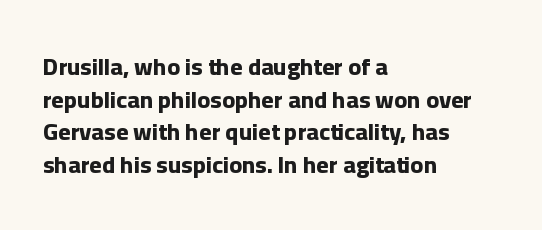
{"italic": "no", "bold": "yes", "underline": "no", "align": "left", "line_spacing": "normal", "line_spacing_ratio": 1.36, "letter_spacing": "normal", "letter_spacing_em": 0.0, "glyph_px": 24}
